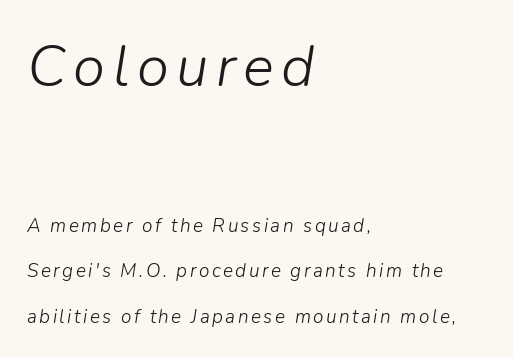
Weight: not bold — regular or lighter. This block would shrink considerably if given ordinary leading; it's expanded now. The words here are not underlined. If you drew a ruler down the left edge, every line would touch it. This sample has the flowing, uneven cadence of proportional lettering. Visually, the top section dominates because its glyphs are scaled up.
